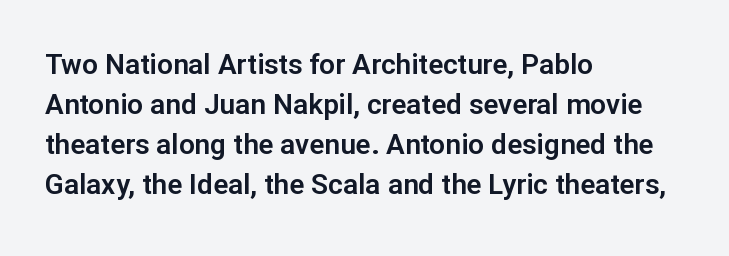
The image shows 28 px sans-serif type, upright; set left-aligned, normal line spacing (1.43x), normal letter spacing, not underlined; low stroke contrast and a medium x-height.
